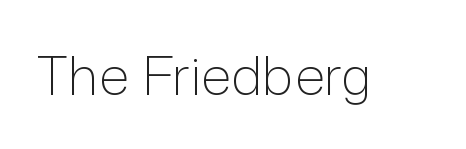
{"serif": "no", "italic": "no", "bold": "no", "weight": "light", "width": "normal", "stroke_contrast": "low", "x_height": "medium", "monospaced": "no", "underline": "no", "letter_spacing": "normal", "letter_spacing_em": 0.0, "glyph_px": 53}
